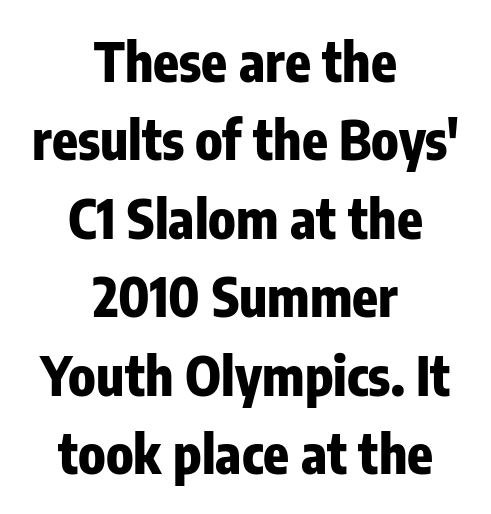
The passage is arranged like a title page — every line centered. Any mark beneath the type? The region is blank. Do the letters lean? They stand straight. The rendering keeps characters at their native spacing.
